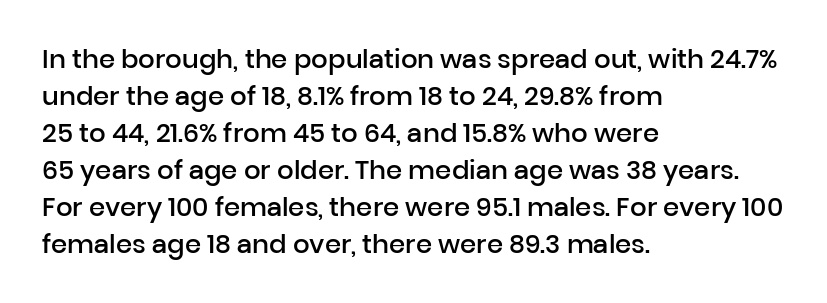
The image shows 26 px text type, upright; set left-aligned, normal line spacing (1.42x), normal letter spacing, not underlined.
